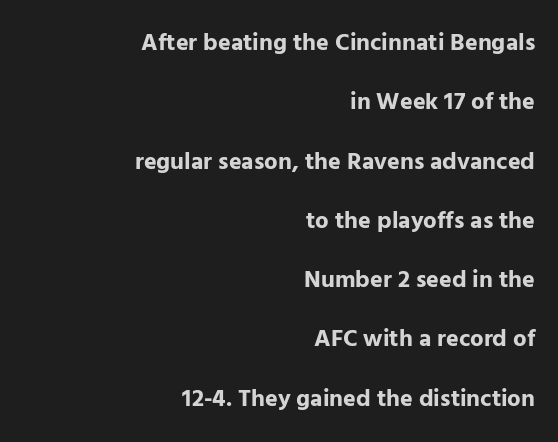
Q: Is the text bold? A: Yes.
Q: Is the text italic (slanted)? A: No, it is upright.
Q: Is the text underlined? A: No.
Q: How is the paragraph aligned? A: Right-aligned.
Q: Is the spacing between letters normal or unusually wide? A: Normal.
Q: Is the spacing between lines tight, normal or loose? A: Loose.
